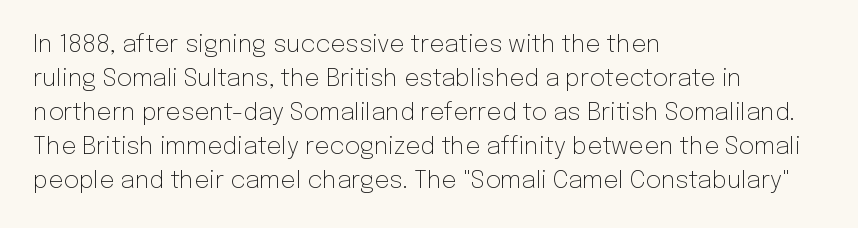
Q: Is the text bold? A: No.
Q: Is the text italic (slanted)? A: No, it is upright.
Q: Is the text underlined? A: No.
Q: How is the paragraph aligned? A: Left-aligned.
Q: Is the spacing between letters normal or unusually wide? A: Normal.
Q: Is the spacing between lines tight, normal or loose? A: Normal.
